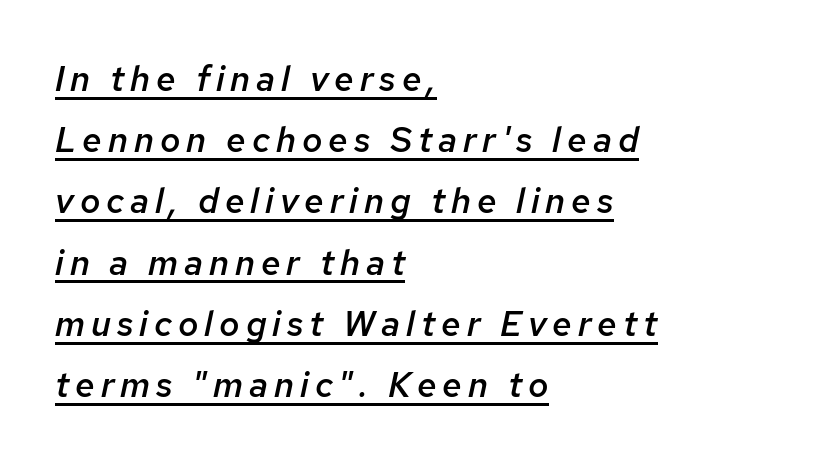
The image shows 35 px semibold type, italic (leaning right); set left-aligned, line spacing 1.75x, underlined; low stroke contrast and a medium x-height.
